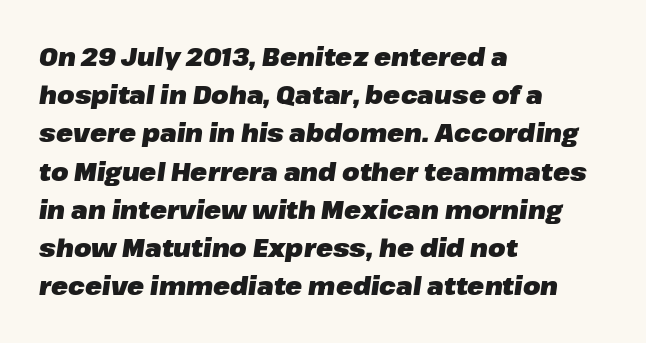
Q: Is the text bold? A: Yes.
Q: Is the text italic (slanted)? A: Yes, it leans right by about 8 degrees.
Q: Is the text underlined? A: No.
Q: How is the paragraph aligned? A: Left-aligned.
Q: Is the spacing between letters normal or unusually wide? A: Normal.
Q: Is the spacing between lines tight, normal or loose? A: Normal.
